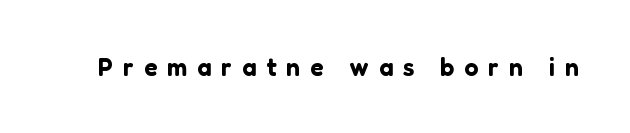
Tracking value appears strongly positive — letters spread wide. Is there any slant? The stems are plumb. This rendering features lettering with no underline.
